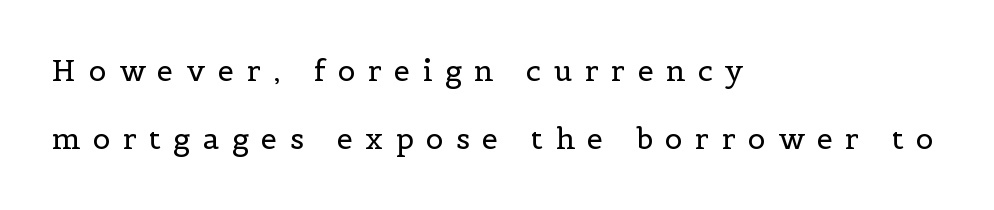
The image shows 29 px regular-weight serif type, upright; set left-aligned, loose line spacing (2.34x), unusually wide letter spacing (+0.43 em), not underlined; a medium x-height.
